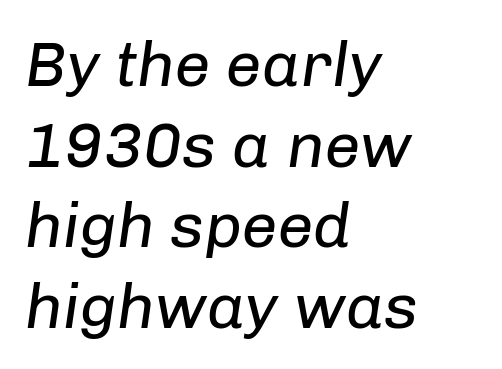
{"italic": "yes", "lean": "right", "slant_degrees": 8, "bold": "no", "weight": "regular", "width": "normal", "stroke_contrast": "low", "x_height": "medium", "monospaced": "no", "underline": "no", "align": "left", "line_spacing": "normal", "line_spacing_ratio": 1.26, "letter_spacing": "normal", "letter_spacing_em": 0.0, "glyph_px": 64}
